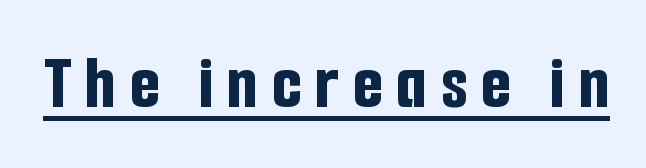
The image shows 77 px bold, condensed sans-serif type, upright; set underlined; low stroke contrast and a medium x-height.
